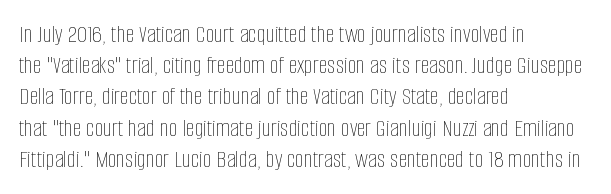
{"italic": "no", "bold": "no", "underline": "no", "align": "left", "line_spacing": "normal", "line_spacing_ratio": 1.25, "letter_spacing": "normal", "letter_spacing_em": 0.0, "glyph_px": 25}
